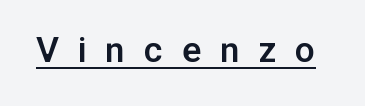
{"serif": "no", "italic": "no", "bold": "semi", "weight": "semibold", "width": "normal", "stroke_contrast": "low", "x_height": "medium", "monospaced": "no", "underline": "yes", "letter_spacing": "wide", "letter_spacing_em": 0.47, "glyph_px": 40}
